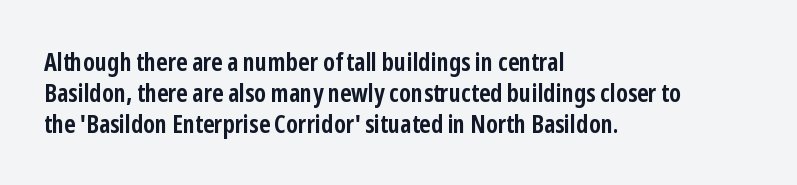
Q: Is the text bold? A: Yes.
Q: Is the text italic (slanted)? A: No, it is upright.
Q: Is the text underlined? A: No.
Q: How is the paragraph aligned? A: Left-aligned.
Q: Is the spacing between letters normal or unusually wide? A: Normal.
